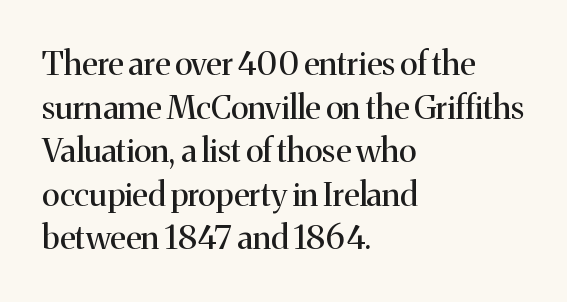
The image shows 33 px regular-weight serif type, upright; set left-aligned, normal line spacing (1.32x), normal letter spacing, not underlined; medium stroke contrast and a medium x-height.
